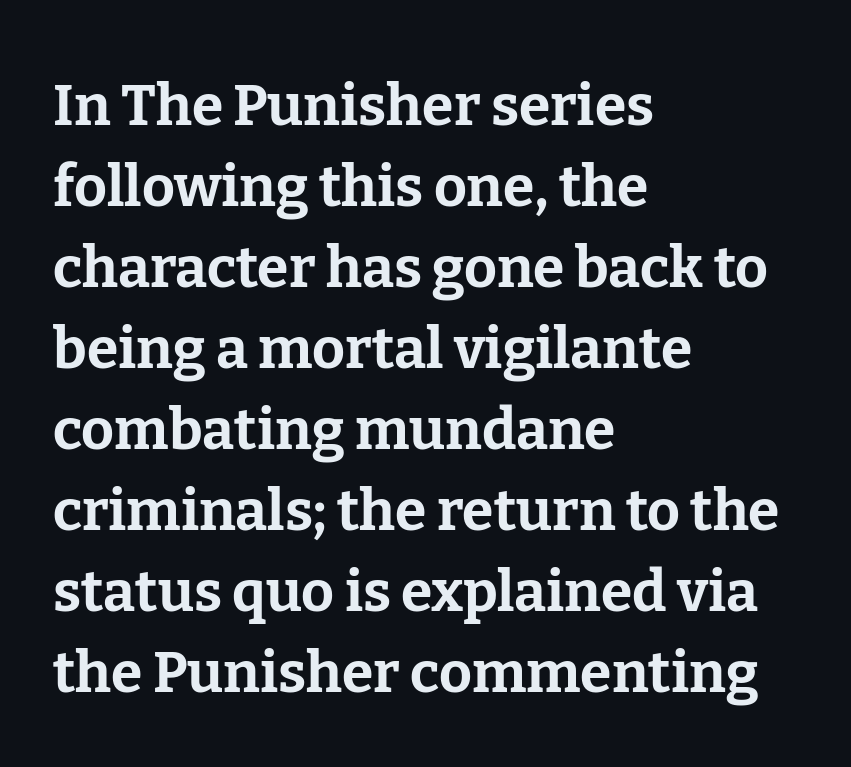
Q: Is the text bold? A: Yes.
Q: Is the text italic (slanted)? A: No, it is upright.
Q: Is the typeface a serif or a sans-serif typeface? A: Serif.
Q: Is the text underlined? A: No.
Q: How is the paragraph aligned? A: Left-aligned.
Q: Is the spacing between letters normal or unusually wide? A: Normal.
Q: Is the spacing between lines tight, normal or loose? A: Normal.
Q: Width (condensed, normal, or wide)? A: Normal.
Q: Stroke contrast? A: Low.
Q: x-height? A: Medium.
Q: Monospaced? A: No.
